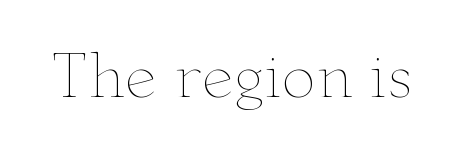
The image shows 58 px thin, wide type, upright; set normal letter spacing, not underlined; low stroke contrast and a small x-height.
